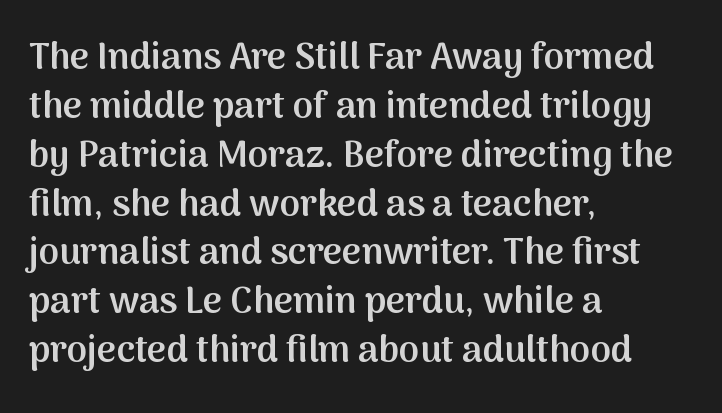
Q: Is the text bold? A: Semi-bold.
Q: Is the text italic (slanted)? A: No, it is upright.
Q: Is the typeface a serif or a sans-serif typeface? A: Sans-serif.
Q: Is the text underlined? A: No.
Q: How is the paragraph aligned? A: Left-aligned.
Q: Is the spacing between letters normal or unusually wide? A: Normal.
Q: Is the spacing between lines tight, normal or loose? A: Normal.
Q: Width (condensed, normal, or wide)? A: Normal.
Q: Stroke contrast? A: Medium.
Q: x-height? A: Medium.
Q: Monospaced? A: No.
